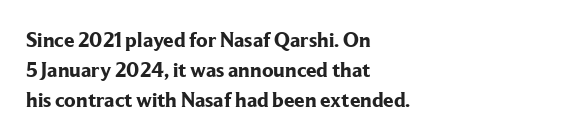
{"italic": "no", "bold": "yes", "underline": "no", "align": "left", "line_spacing": "normal", "line_spacing_ratio": 1.43, "letter_spacing": "normal", "letter_spacing_em": 0.0, "glyph_px": 21}
